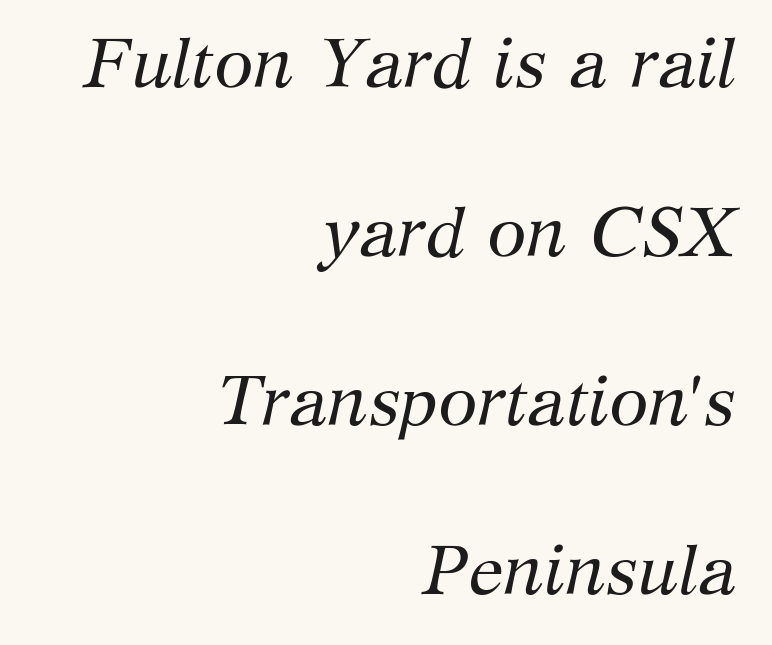
Italic? Definitely — the glyphs are oblique. The type is set solid horizontally, with unmodified tracking. Nobody drew a line under any word here. The block of text is sparse from top to bottom, with ample space between rows. All the whitespace from short lines collects on the left.
